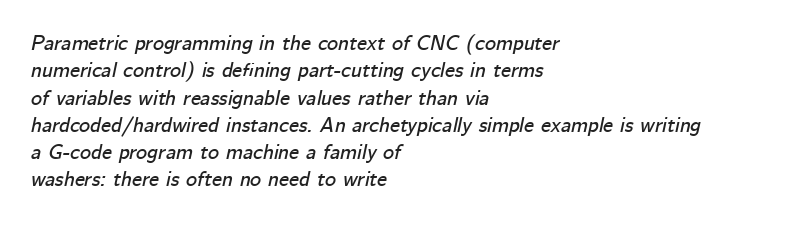
The specimen omits any rule beneath the text block's lines. Does the leading feel generous? No, just average. The gaps between neighbouring characters are ordinary and unremarkable. Slanted lettering throughout. A classic flush-left, rag-right setting is used for this passage.
